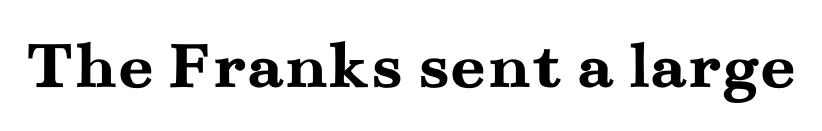
The string is rendered with underlining switched off. Do the letters lean? They stand straight. Looks like regular typesetting: each glyph gets only the width it needs. A typesetter would call this zero additional tracking. The glyphs in this specimen are seriffed. In terms of weight, the rendering is a true, heavy bold.
